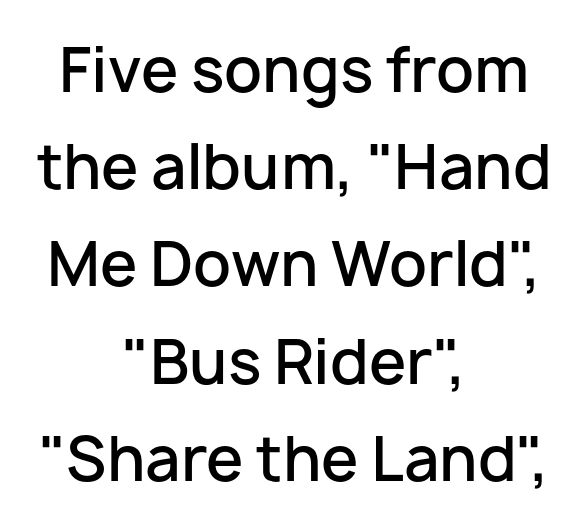
The glyphs in this specimen are sans serif. Caption: standard tracking, unaltered. Each letter keeps its own natural width here, so spacing adapts to shape. This is roman type, the default non-slanted kind.
